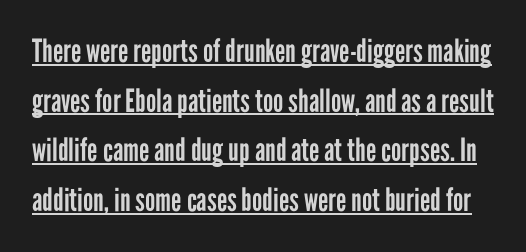
The image shows 32 px regular-weight, condensed sans-serif type, upright; set normal line spacing (1.55x), normal letter spacing, underlined; low stroke contrast and a medium x-height.
